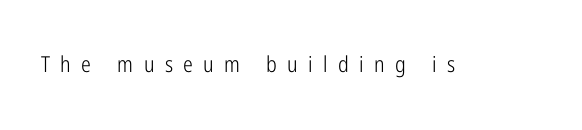
{"italic": "no", "bold": "no", "underline": "no", "letter_spacing": "wide", "letter_spacing_em": 0.47, "glyph_px": 22}
